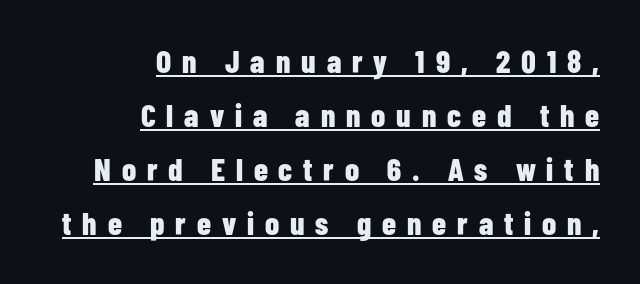
{"serif": "no", "italic": "no", "bold": "yes", "weight": "bold", "width": "condensed", "stroke_contrast": "low", "x_height": "medium", "monospaced": "no", "underline": "yes", "align": "right", "line_spacing": "normal", "line_spacing_ratio": 1.69, "letter_spacing": "wide", "letter_spacing_em": 0.34, "glyph_px": 32}
